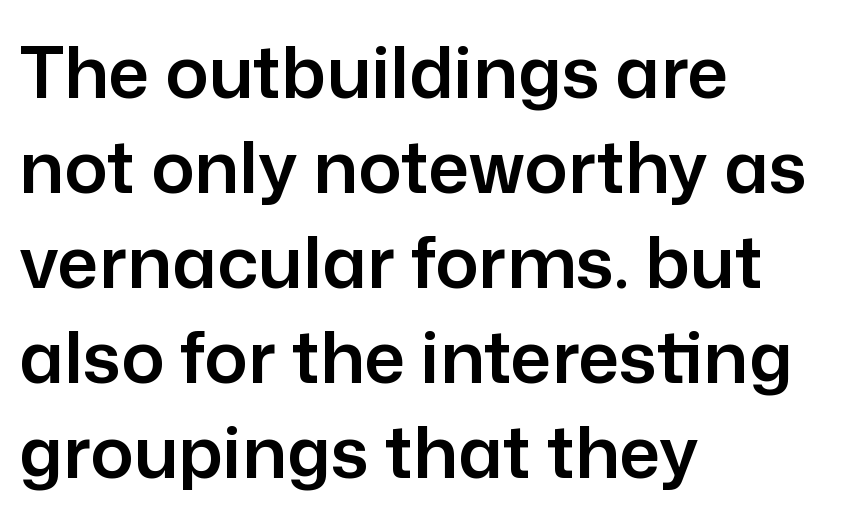
Notice how the stems are strictly vertical — no italics here. Each letter keeps its own natural width here, so spacing adapts to shape. Alignment: flush left. The designer went with a sans here, leaving each stem footless. No extra tracking has been applied to these lines.
